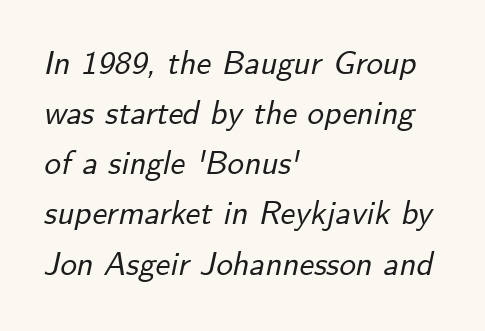
{"italic": "yes", "lean": "right", "slant_degrees": 12, "width": "normal", "stroke_contrast": "low", "x_height": "small", "monospaced": "no", "underline": "no", "align": "left", "line_spacing": "normal", "line_spacing_ratio": 1.52, "letter_spacing": "normal", "letter_spacing_em": 0.0, "glyph_px": 33}
